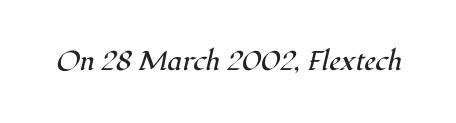
Q: Is the text bold? A: No.
Q: Is the text italic (slanted)? A: Yes, it leans right by about 12 degrees.
Q: Is the text underlined? A: No.
Q: Is the spacing between letters normal or unusually wide? A: Normal.
